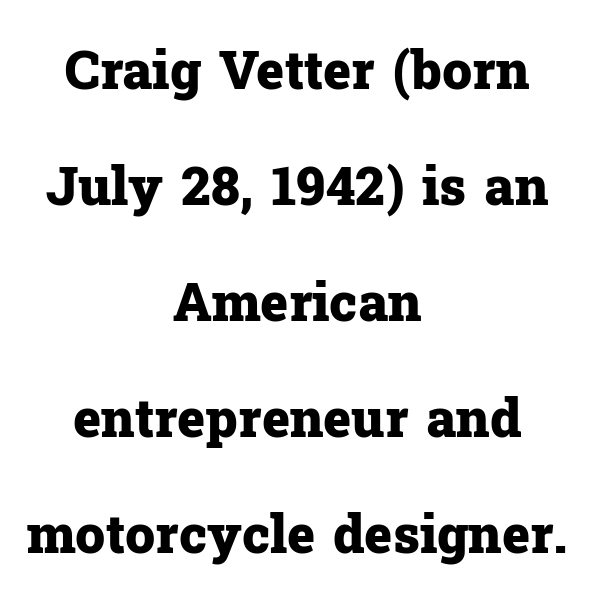
Q: Is the text bold? A: Yes.
Q: Is the text italic (slanted)? A: No, it is upright.
Q: Is the typeface a serif or a sans-serif typeface? A: Serif.
Q: Is the text underlined? A: No.
Q: How is the paragraph aligned? A: Centered.
Q: Is the spacing between letters normal or unusually wide? A: Normal.
Q: Is the spacing between lines tight, normal or loose? A: Loose.
Q: Width (condensed, normal, or wide)? A: Normal.
Q: Stroke contrast? A: Low.
Q: x-height? A: Medium.
Q: Monospaced? A: No.
